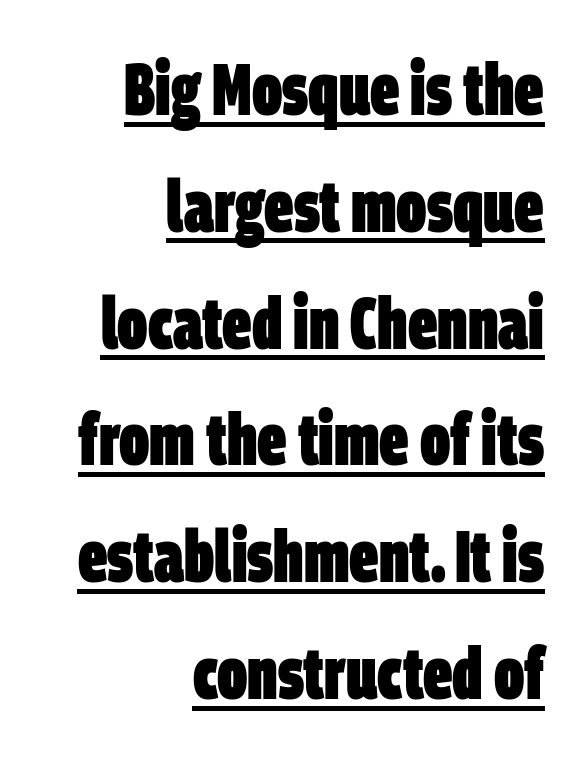
Reading down the block, your eye finds every line finishing at a fixed right position. Regular leading. The font is running at its bold setting. The rendering shows plain stroke endings on the letterforms — a sans-serif design.
